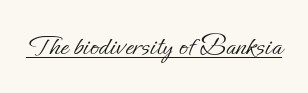
{"bold": "no", "weight": "light", "width": "normal", "stroke_contrast": "low", "x_height": "small", "monospaced": "no", "underline": "yes", "letter_spacing": "normal", "letter_spacing_em": 0.0, "glyph_px": 29}
